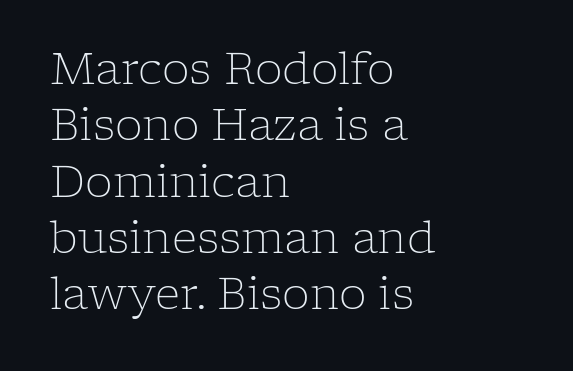
{"serif": "yes", "italic": "no", "bold": "no", "weight": "light", "width": "normal", "stroke_contrast": "low", "x_height": "medium", "monospaced": "no", "underline": "no", "align": "left", "line_spacing": "normal", "line_spacing_ratio": 1.28, "letter_spacing": "normal", "letter_spacing_em": 0.0, "glyph_px": 44}
